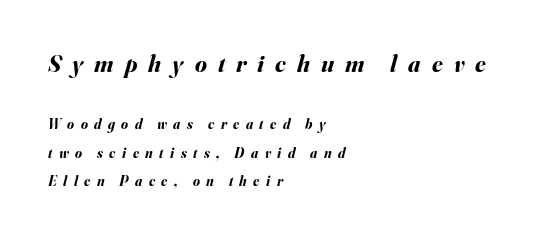
{"italic": "yes", "lean": "right", "slant_degrees": 16, "bold": "yes", "underline": "no", "align": "left", "line_spacing": "loose", "line_spacing_ratio": 2.01, "letter_spacing": "wide", "letter_spacing_em": 0.46, "larger_block": "first", "size_ratio": 1.71, "glyph_px": 24}
